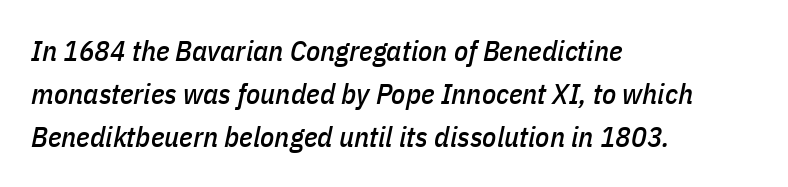
Q: Is the text italic (slanted)? A: Yes, it leans right by about 11 degrees.
Q: Is the text underlined? A: No.
Q: How is the paragraph aligned? A: Left-aligned.
Q: Is the spacing between letters normal or unusually wide? A: Normal.
Q: Is the spacing between lines tight, normal or loose? A: Normal.
Q: Width (condensed, normal, or wide)? A: Condensed.
Q: Stroke contrast? A: Low.
Q: x-height? A: Medium.
Q: Monospaced? A: No.
